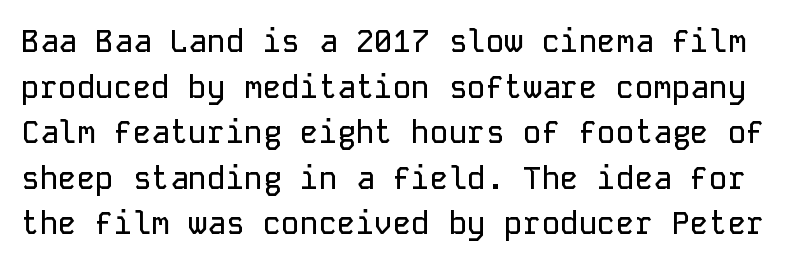
Q: Is the text italic (slanted)? A: No, it is upright.
Q: Is the typeface a serif or a sans-serif typeface? A: Sans-serif.
Q: Is the text underlined? A: No.
Q: Is the spacing between letters normal or unusually wide? A: Normal.
Q: Is the spacing between lines tight, normal or loose? A: Normal.
Q: Width (condensed, normal, or wide)? A: Normal.
Q: Stroke contrast? A: Low.
Q: x-height? A: Medium.
Q: Monospaced? A: Yes.
